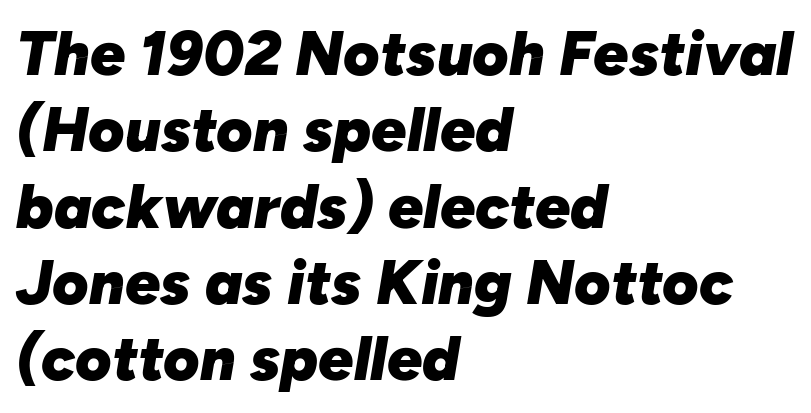
{"italic": "yes", "lean": "right", "slant_degrees": 10, "bold": "yes", "weight": "heavy", "width": "normal", "stroke_contrast": "low", "x_height": "medium", "monospaced": "no", "underline": "no", "align": "left", "line_spacing_ratio": 1.23, "letter_spacing": "normal", "letter_spacing_em": 0.0, "glyph_px": 62}
